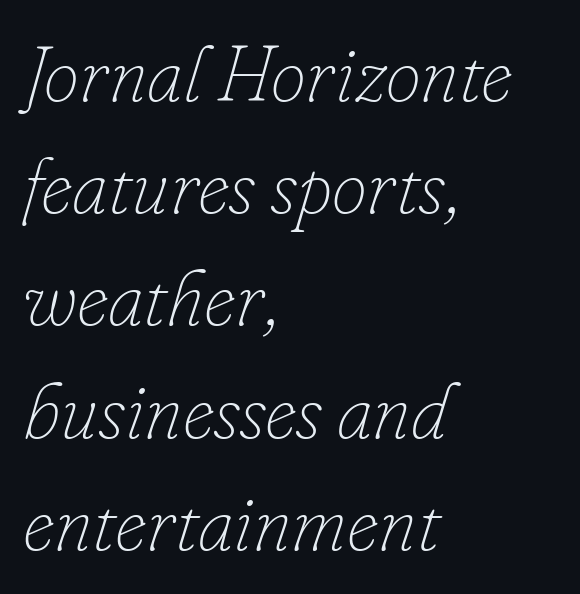
Q: Is the text bold? A: No.
Q: Is the text italic (slanted)? A: Yes, it leans right by about 16 degrees.
Q: Is the text underlined? A: No.
Q: How is the paragraph aligned? A: Left-aligned.
Q: Is the spacing between letters normal or unusually wide? A: Normal.
Q: Is the spacing between lines tight, normal or loose? A: Normal.
Q: Width (condensed, normal, or wide)? A: Normal.
Q: Stroke contrast? A: Low.
Q: x-height? A: Small.
Q: Monospaced? A: No.
